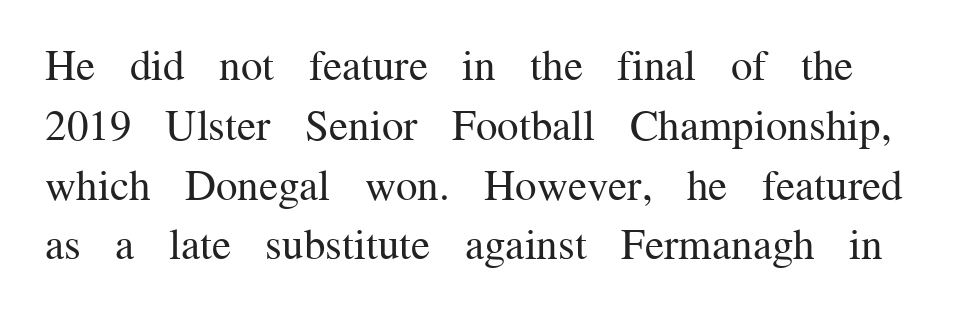
The image shows 43 px regular-weight serif type, upright; set normal line spacing (1.39x), normal letter spacing, not underlined; medium stroke contrast and a medium x-height.
